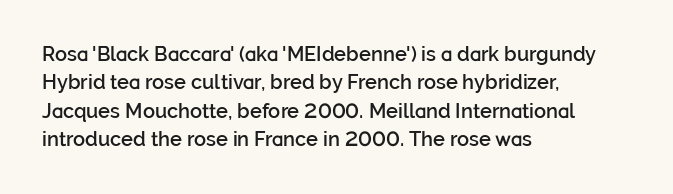
Q: Is the text bold? A: Semi-bold.
Q: Is the text italic (slanted)? A: No, it is upright.
Q: Is the text underlined? A: No.
Q: How is the paragraph aligned? A: Left-aligned.
Q: Is the spacing between letters normal or unusually wide? A: Normal.
Q: Is the spacing between lines tight, normal or loose? A: Normal.
